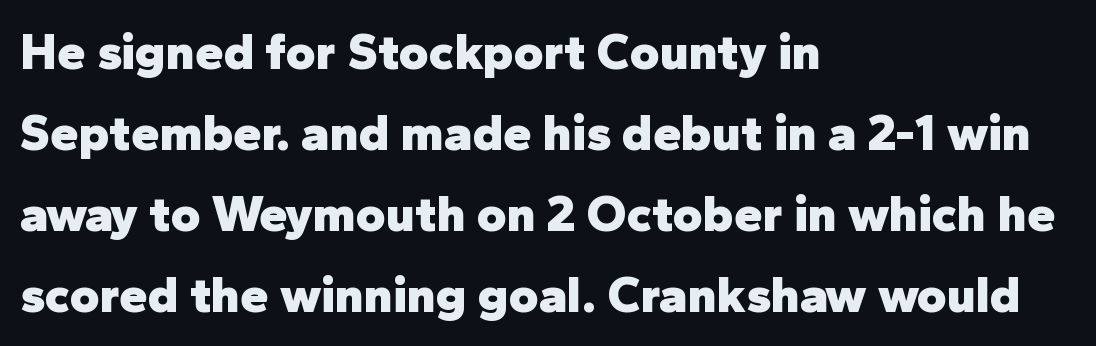
Note the varied advance widths — an 'i' is clearly narrower than an 'm'. The baseline area is clear. Left-aligned paragraph, ragged on the right. This is heavy type, rendered in bold.
